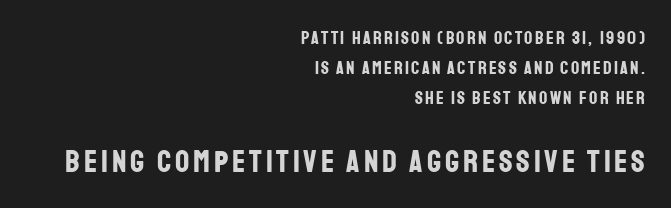
{"serif": "no", "italic": "no", "bold": "yes", "weight": "bold", "width": "condensed", "stroke_contrast": "low", "x_height": "large", "monospaced": "no", "underline": "no", "align": "right", "line_spacing": "normal", "line_spacing_ratio": 1.68, "larger_block": "second", "size_ratio": 1.72, "glyph_px": 31}
